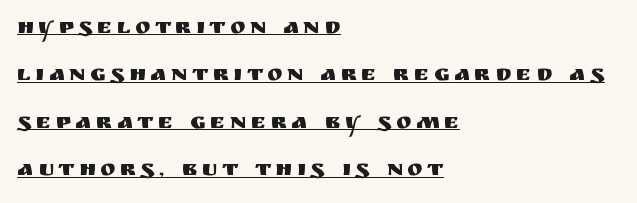
If you drew a ruler down the left edge, every line would touch it. The words here are underlined. Line spacing here is loose. Posture: vertical.
